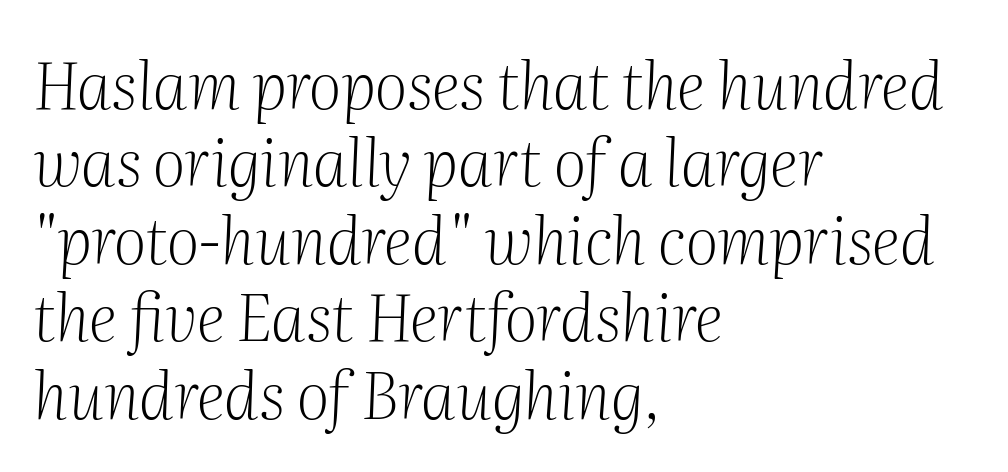
Q: Is the text bold? A: No.
Q: Is the text italic (slanted)? A: Yes, it leans right by about 2 degrees.
Q: Is the typeface a serif or a sans-serif typeface? A: Serif.
Q: Is the text underlined? A: No.
Q: How is the paragraph aligned? A: Left-aligned.
Q: Is the spacing between letters normal or unusually wide? A: Normal.
Q: Width (condensed, normal, or wide)? A: Normal.
Q: Stroke contrast? A: Medium.
Q: x-height? A: Medium.
Q: Monospaced? A: No.
